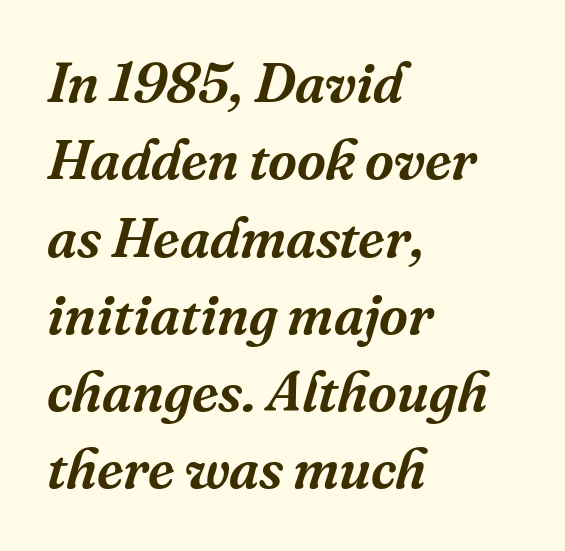
{"serif": "yes", "italic": "yes", "lean": "right", "slant_degrees": 16, "width": "normal", "stroke_contrast": "medium", "x_height": "medium", "monospaced": "no", "underline": "no", "align": "left", "line_spacing": "normal", "line_spacing_ratio": 1.38, "letter_spacing": "normal", "letter_spacing_em": 0.0, "glyph_px": 56}
